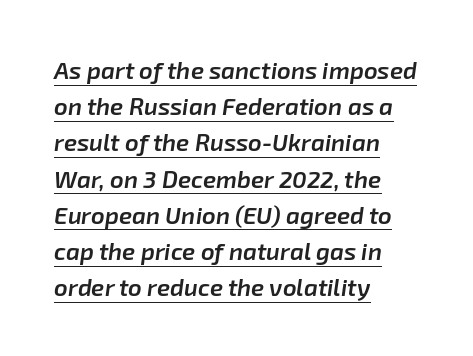
The horizontal fit of the characters is conventional and even. Slant detected: the letters are inclined. These words are printed semibold, heavier than regular yet not bold. Compared with a centered layout, this one pins lines to the left instead. You can see a thin bar hugging the bottom of the glyphs. Interline gaps are of average width in this sample.
